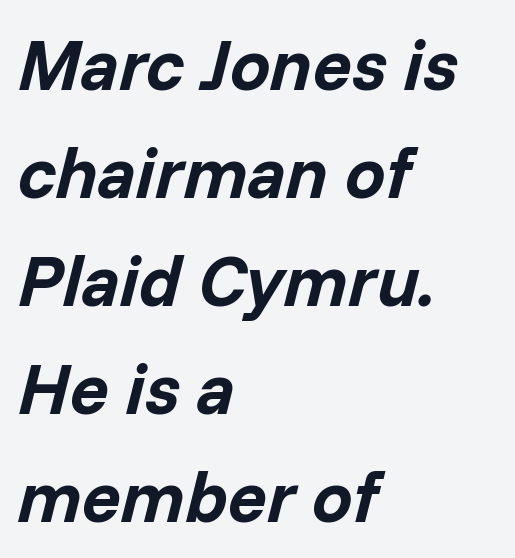
The image shows 72 px bold type, italic (leaning right); set left-aligned, normal line spacing (1.5x), normal letter spacing, not underlined; low stroke contrast and a medium x-height.
